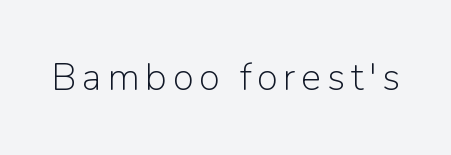
Q: Is the text bold? A: No.
Q: Is the text italic (slanted)? A: No, it is upright.
Q: Is the typeface a serif or a sans-serif typeface? A: Sans-serif.
Q: Is the text underlined? A: No.
Q: Width (condensed, normal, or wide)? A: Normal.
Q: Stroke contrast? A: Low.
Q: x-height? A: Medium.
Q: Monospaced? A: No.
